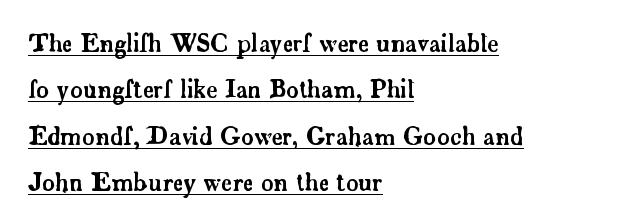
Q: Is the text italic (slanted)? A: No, it is upright.
Q: Is the text underlined? A: Yes.
Q: How is the paragraph aligned? A: Left-aligned.
Q: Is the spacing between letters normal or unusually wide? A: Normal.
Q: Is the spacing between lines tight, normal or loose? A: Loose.
